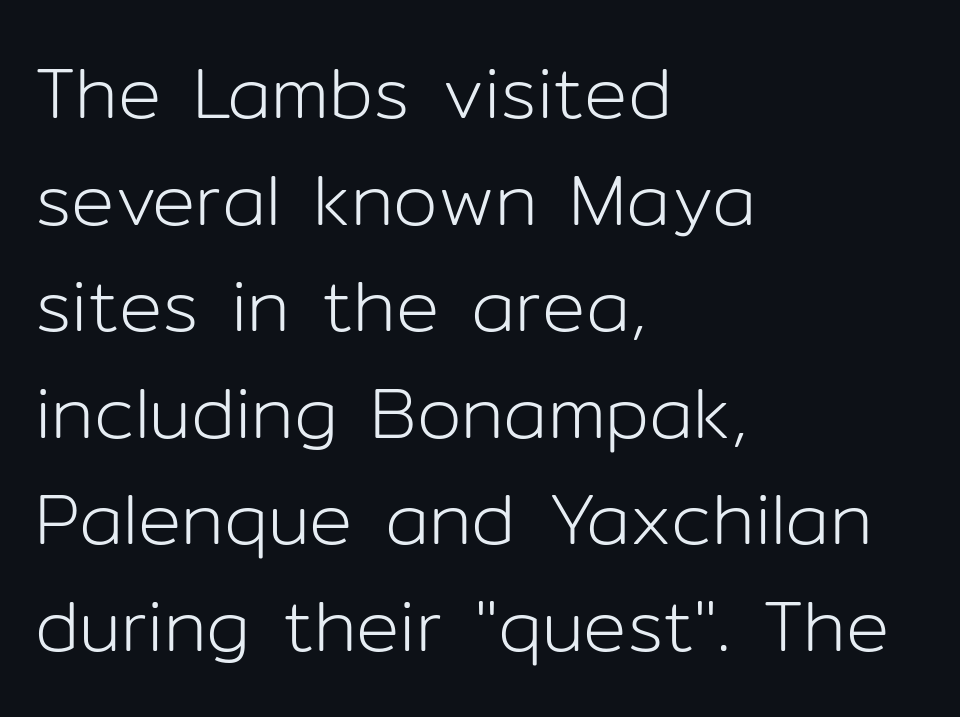
{"serif": "no", "italic": "no", "bold": "no", "weight": "light", "width": "normal", "stroke_contrast": "low", "x_height": "medium", "monospaced": "no", "underline": "no", "align": "left", "line_spacing": "normal", "line_spacing_ratio": 1.48, "letter_spacing": "normal", "letter_spacing_em": 0.0, "glyph_px": 72}
